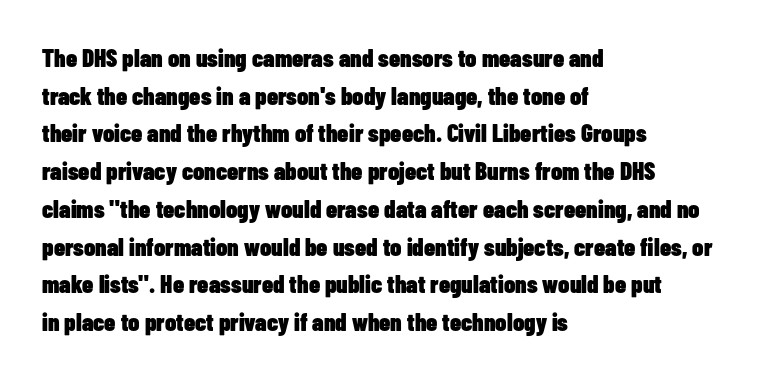
The image shows 25 px bold type, upright; set left-aligned, normal line spacing (1.51x), normal letter spacing, not underlined.
